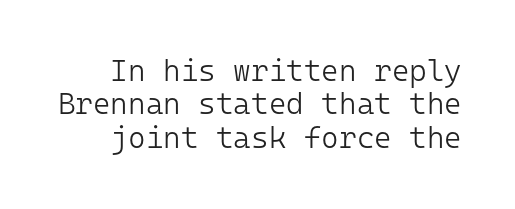
Q: Is the text bold? A: No.
Q: Is the text italic (slanted)? A: No, it is upright.
Q: Is the typeface a serif or a sans-serif typeface? A: Sans-serif.
Q: Is the text underlined? A: No.
Q: Is the spacing between letters normal or unusually wide? A: Normal.
Q: Is the spacing between lines tight, normal or loose? A: Tight.
Q: Width (condensed, normal, or wide)? A: Normal.
Q: Stroke contrast? A: Low.
Q: x-height? A: Medium.
Q: Monospaced? A: Yes.
